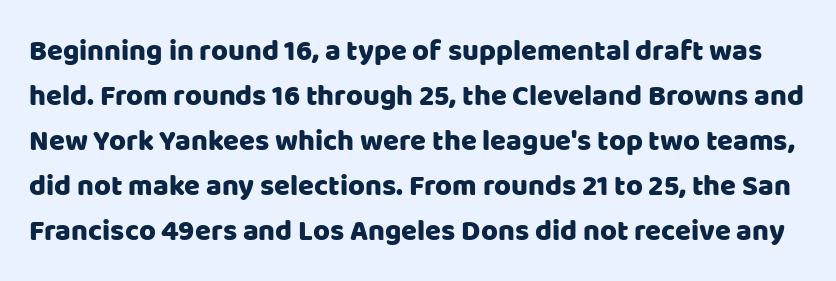
Observe the ordinary spacing: letters are neighbours, not strangers. The lettering holds an erect, upright posture throughout. The strip under each line holds only bare page. A typesetter would call this leading conventional body-copy spacing. These lines are composed in type without serifs. A typesetter would call this proportional, since set widths differ per character.
